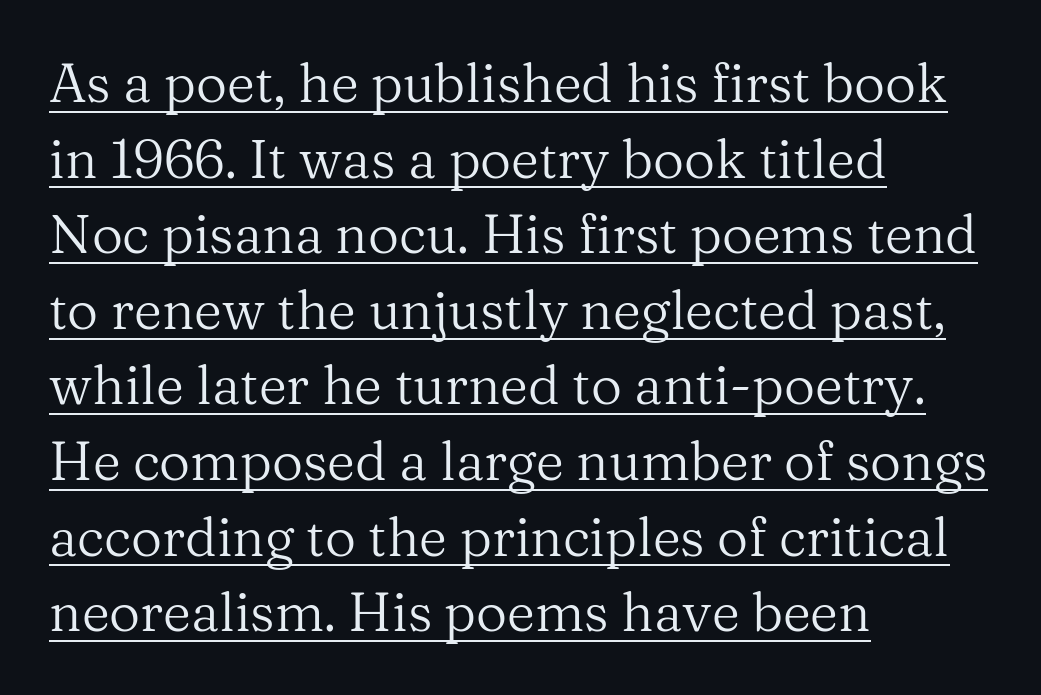
The rendering uses natural spacing where letterforms have individual widths. To sum up the face: it has serifs. Compared with a typical body face, this is equally light or lighter still. If you drew a ruler down the left edge, every line would touch it. Does the lettering tilt? It doesn't — this is upright.
